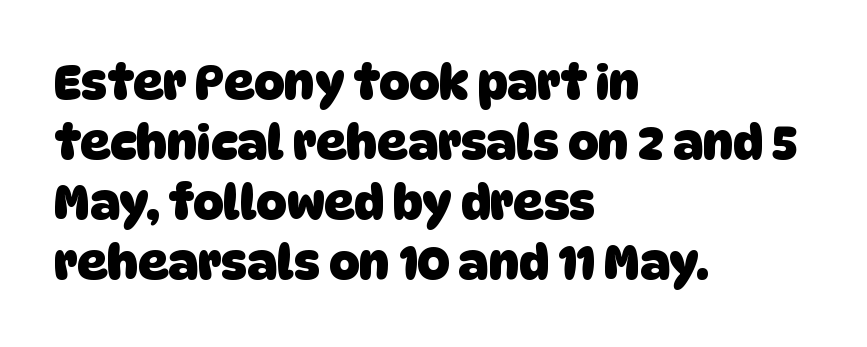
Q: Is the text bold? A: Yes.
Q: Is the typeface a serif or a sans-serif typeface? A: Sans-serif.
Q: Is the text underlined? A: No.
Q: How is the paragraph aligned? A: Left-aligned.
Q: Is the spacing between letters normal or unusually wide? A: Normal.
Q: Is the spacing between lines tight, normal or loose? A: Normal.
Q: Width (condensed, normal, or wide)? A: Normal.
Q: Stroke contrast? A: Low.
Q: x-height? A: Large.
Q: Monospaced? A: No.
